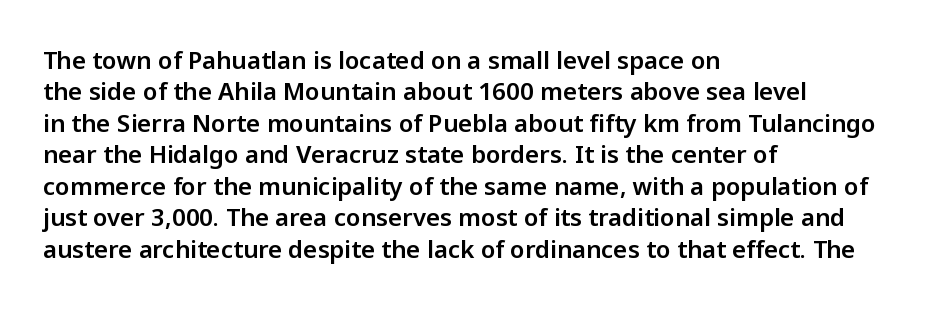
{"italic": "no", "underline": "no", "align": "left", "line_spacing": "normal", "line_spacing_ratio": 1.31, "letter_spacing": "normal", "letter_spacing_em": 0.0, "glyph_px": 24}
